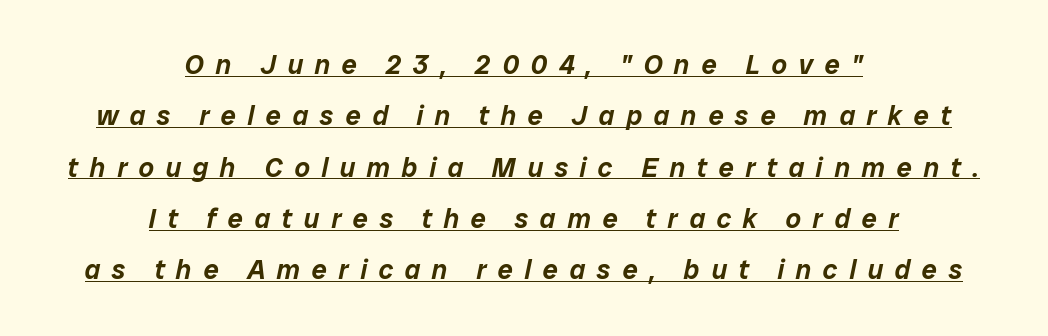
Q: Is the text italic (slanted)? A: Yes, it leans right by about 12 degrees.
Q: Is the text underlined? A: Yes.
Q: How is the paragraph aligned? A: Centered.
Q: Is the spacing between letters normal or unusually wide? A: Unusually wide.
Q: Is the spacing between lines tight, normal or loose? A: Loose.
